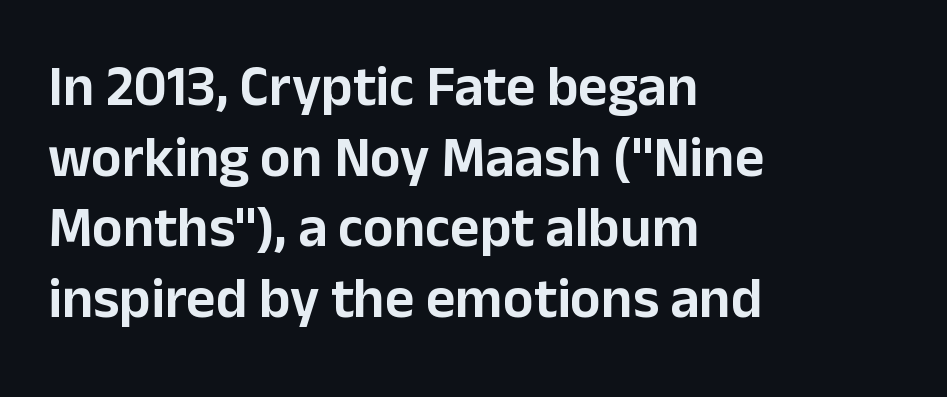
{"serif": "no", "italic": "no", "width": "normal", "stroke_contrast": "low", "x_height": "medium", "monospaced": "no", "underline": "no", "align": "left", "line_spacing_ratio": 1.24, "letter_spacing": "normal", "letter_spacing_em": 0.0, "glyph_px": 57}
